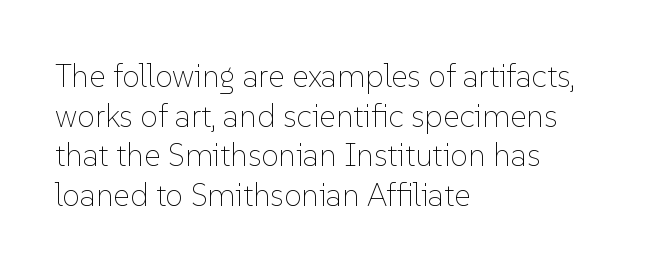
{"italic": "no", "bold": "no", "weight": "thin", "width": "normal", "stroke_contrast": "low", "x_height": "medium", "monospaced": "no", "underline": "no", "align": "left", "line_spacing_ratio": 1.24, "letter_spacing": "normal", "letter_spacing_em": 0.0, "glyph_px": 32}
